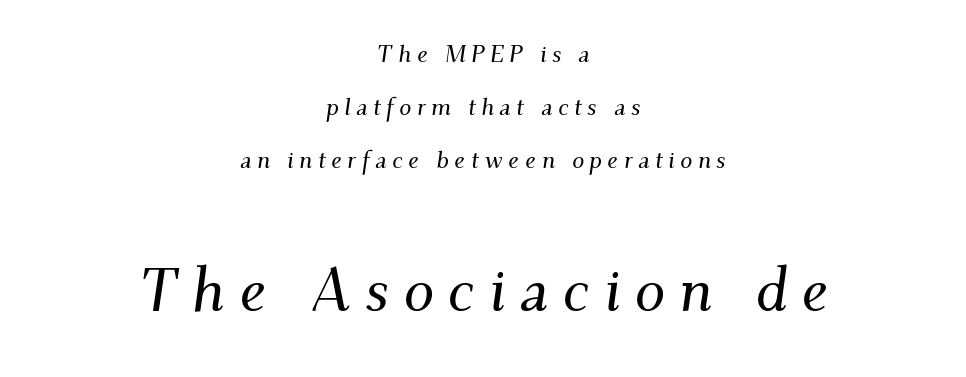
Q: Is the text italic (slanted)? A: Yes, it leans right by about 9 degrees.
Q: Is the typeface a serif or a sans-serif typeface? A: Serif.
Q: Is the text underlined? A: No.
Q: How is the paragraph aligned? A: Centered.
Q: Is the spacing between letters normal or unusually wide? A: Unusually wide.
Q: Is the spacing between lines tight, normal or loose? A: Loose.
Q: Which block of text is set in a larger size, the first (top) or the second (bottom)? A: The second (bottom) one.
Q: Width (condensed, normal, or wide)? A: Normal.
Q: Stroke contrast? A: Medium.
Q: x-height? A: Small.
Q: Monospaced? A: No.
